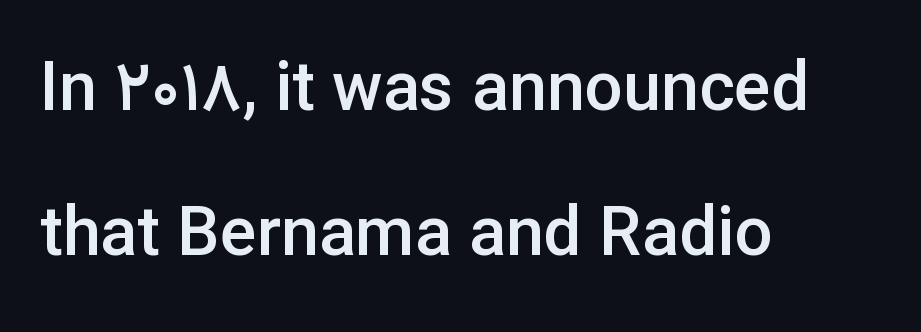
Q: Is the text bold? A: Semi-bold.
Q: Is the text italic (slanted)? A: No, it is upright.
Q: Is the typeface a serif or a sans-serif typeface? A: Sans-serif.
Q: Is the text underlined? A: No.
Q: How is the paragraph aligned? A: Left-aligned.
Q: Is the spacing between letters normal or unusually wide? A: Normal.
Q: Is the spacing between lines tight, normal or loose? A: Loose.
Q: Width (condensed, normal, or wide)? A: Normal.
Q: Stroke contrast? A: Low.
Q: x-height? A: Medium.
Q: Monospaced? A: No.
